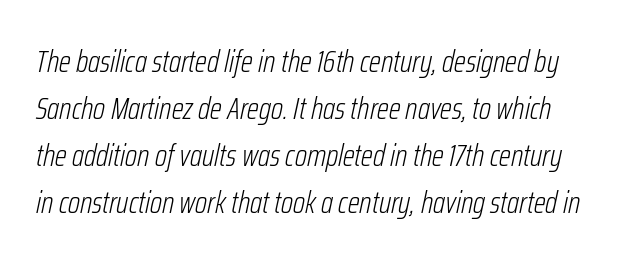
{"italic": "yes", "lean": "right", "slant_degrees": 12, "bold": "no", "weight": "light", "width": "condensed", "stroke_contrast": "low", "x_height": "medium", "monospaced": "no", "underline": "no", "line_spacing": "normal", "line_spacing_ratio": 1.52, "letter_spacing": "normal", "letter_spacing_em": 0.0, "glyph_px": 31}
